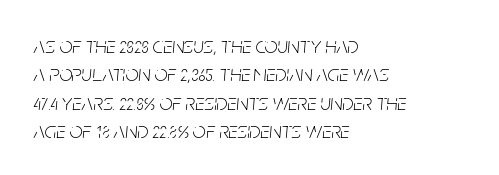
{"italic": "yes", "lean": "right", "slant_degrees": 5, "bold": "no", "underline": "no", "align": "left", "line_spacing_ratio": 1.23, "letter_spacing": "normal", "letter_spacing_em": 0.0, "glyph_px": 23}
